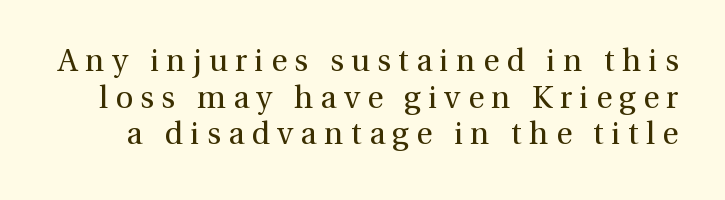
Q: Is the text bold? A: No.
Q: Is the text italic (slanted)? A: No, it is upright.
Q: Is the typeface a serif or a sans-serif typeface? A: Serif.
Q: Is the text underlined? A: No.
Q: Is the spacing between letters normal or unusually wide? A: Unusually wide.
Q: Width (condensed, normal, or wide)? A: Normal.
Q: Stroke contrast? A: Medium.
Q: x-height? A: Medium.
Q: Monospaced? A: No.
